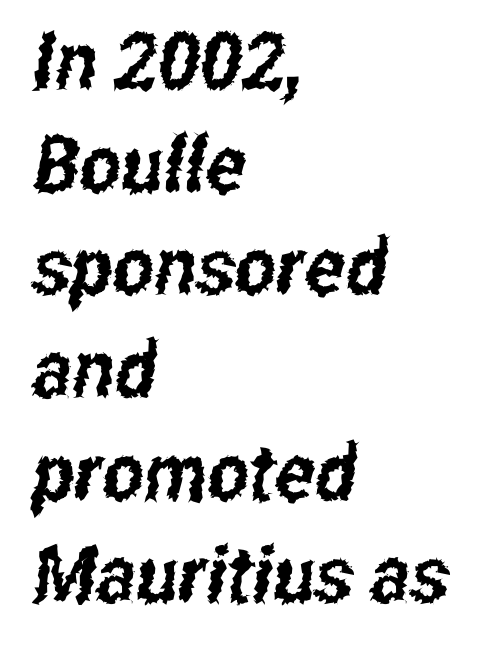
{"serif": "no", "width": "condensed", "stroke_contrast": "low", "x_height": "medium", "monospaced": "no", "underline": "no", "align": "left", "line_spacing": "normal", "line_spacing_ratio": 1.3, "letter_spacing": "normal", "letter_spacing_em": 0.0, "glyph_px": 79}
